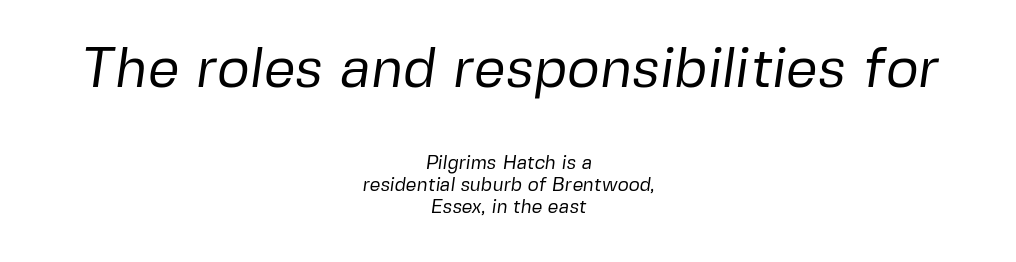
Q: Is the text bold? A: No.
Q: Is the typeface a serif or a sans-serif typeface? A: Sans-serif.
Q: Is the text underlined? A: No.
Q: How is the paragraph aligned? A: Centered.
Q: Is the spacing between letters normal or unusually wide? A: Normal.
Q: Is the spacing between lines tight, normal or loose? A: Tight.
Q: Which block of text is set in a larger size, the first (top) or the second (bottom)? A: The first (top) one.
Q: Width (condensed, normal, or wide)? A: Normal.
Q: Stroke contrast? A: Low.
Q: x-height? A: Medium.
Q: Monospaced? A: No.
